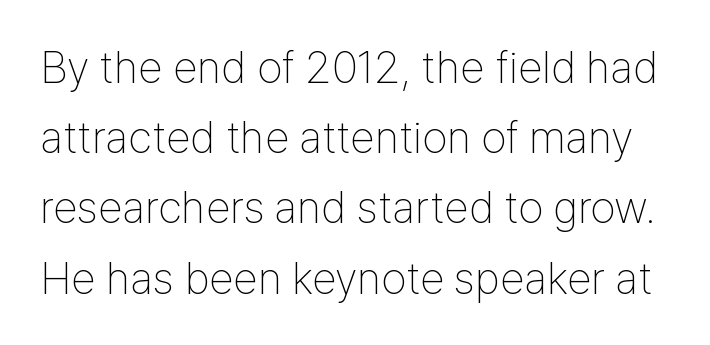
Q: Is the text bold? A: No.
Q: Is the text italic (slanted)? A: No, it is upright.
Q: Is the typeface a serif or a sans-serif typeface? A: Sans-serif.
Q: Is the text underlined? A: No.
Q: Is the spacing between letters normal or unusually wide? A: Normal.
Q: Is the spacing between lines tight, normal or loose? A: Normal.
Q: Width (condensed, normal, or wide)? A: Condensed.
Q: Stroke contrast? A: Low.
Q: x-height? A: Medium.
Q: Monospaced? A: No.
